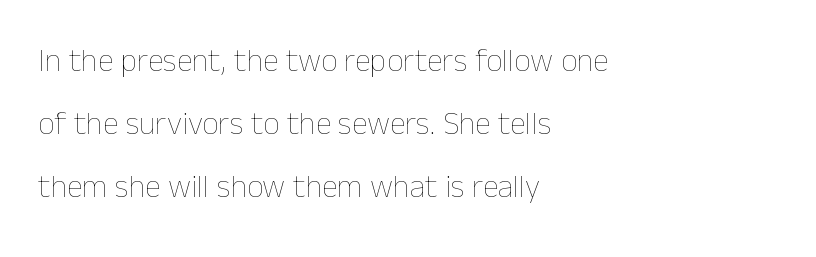
The image shows 32 px thin type, upright; set left-aligned, loose line spacing (1.97x), normal letter spacing, not underlined; low stroke contrast and a medium x-height.
